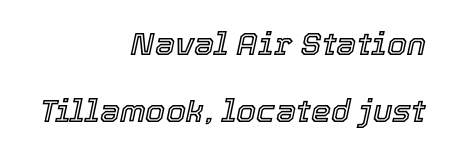
Q: Is the text italic (slanted)? A: Yes, it leans right by about 12 degrees.
Q: Is the text underlined? A: No.
Q: How is the paragraph aligned? A: Right-aligned.
Q: Is the spacing between letters normal or unusually wide? A: Normal.
Q: Is the spacing between lines tight, normal or loose? A: Loose.
Q: Width (condensed, normal, or wide)? A: Normal.
Q: x-height? A: Medium.
Q: Monospaced? A: No.
